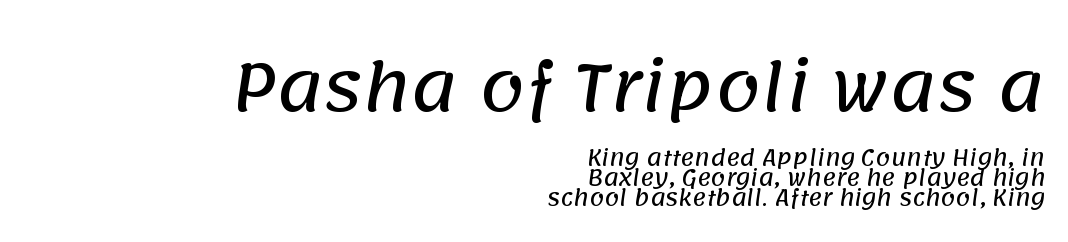
Reading down the block, your eye finds every line finishing at a fixed right position. Do the characters align in a grid? No, the font is proportional. Has an underline been added? It has not. Type size steps down from the first block to the second.
